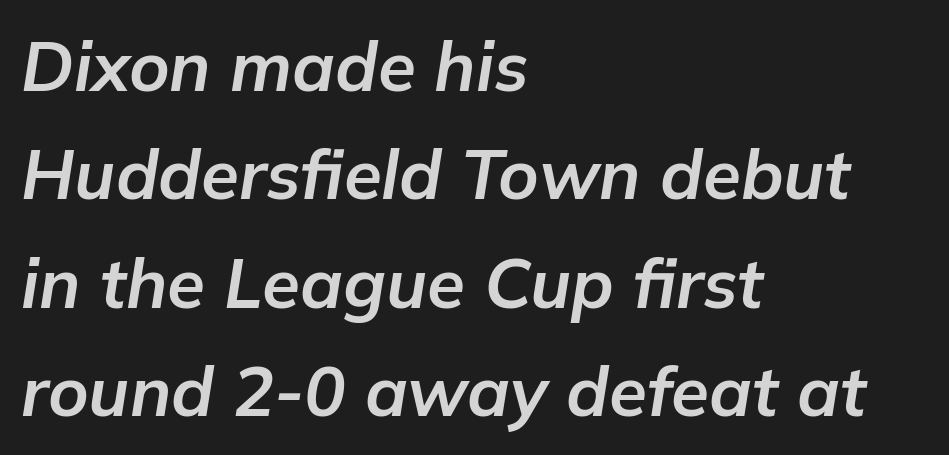
The image shows 69 px bold type, italic (leaning right); set left-aligned, normal line spacing (1.57x), normal letter spacing, not underlined; low stroke contrast and a medium x-height.
